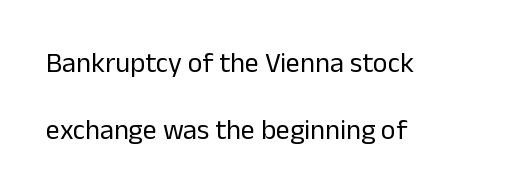
Q: Is the text bold? A: No.
Q: Is the text italic (slanted)? A: No, it is upright.
Q: Is the typeface a serif or a sans-serif typeface? A: Sans-serif.
Q: Is the text underlined? A: No.
Q: How is the paragraph aligned? A: Left-aligned.
Q: Is the spacing between letters normal or unusually wide? A: Normal.
Q: Is the spacing between lines tight, normal or loose? A: Loose.
Q: Width (condensed, normal, or wide)? A: Normal.
Q: Stroke contrast? A: Low.
Q: x-height? A: Medium.
Q: Monospaced? A: No.
